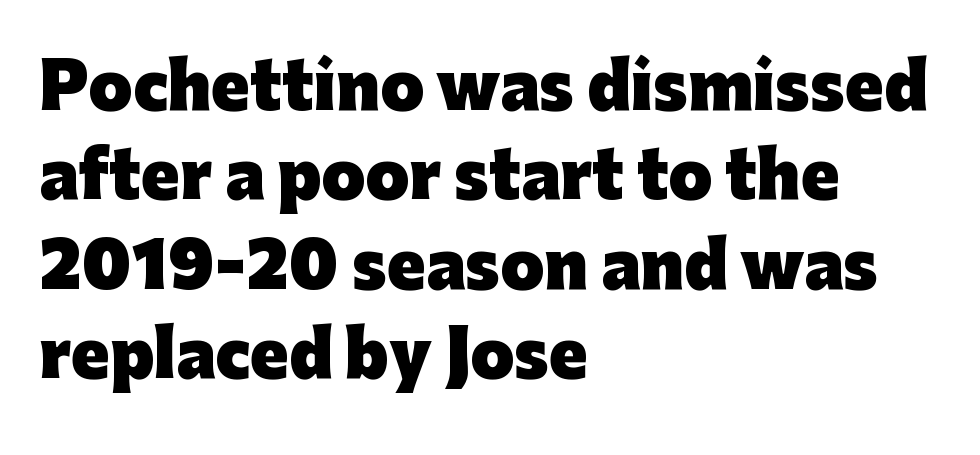
Summary of weight: heavy, a full bold. Varying glyph widths throughout — classic text-font behaviour. If you drew a line through each stem, it would be perfectly vertical. This sample uses a sans-serif face. Leading: standard.
